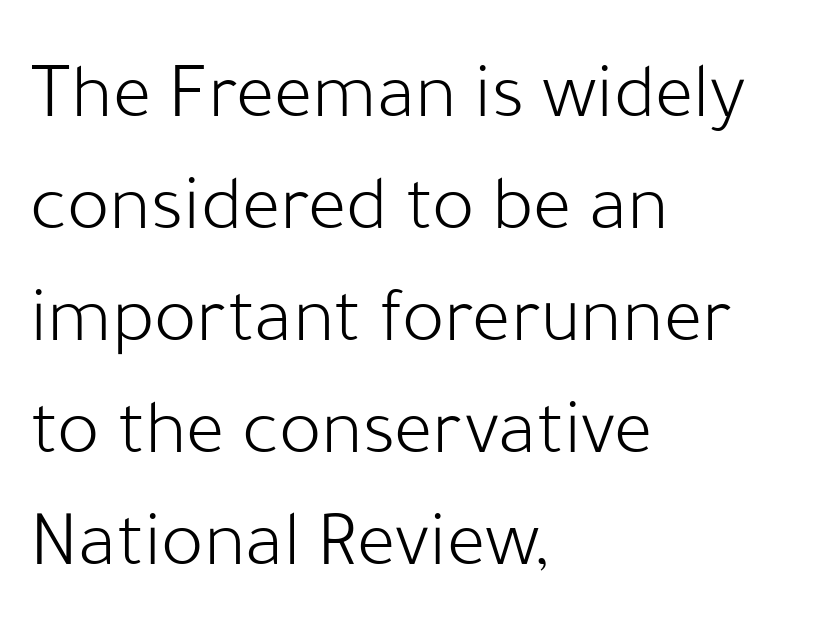
{"serif": "no", "italic": "no", "bold": "no", "weight": "light", "width": "normal", "stroke_contrast": "low", "x_height": "medium", "monospaced": "no", "underline": "no", "align": "left", "line_spacing": "normal", "line_spacing_ratio": 1.4, "letter_spacing": "normal", "letter_spacing_em": 0.0, "glyph_px": 80}
